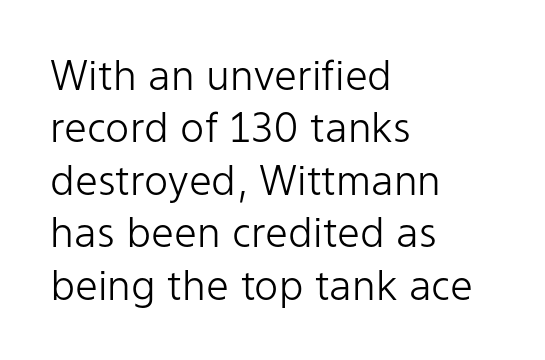
The image shows 41 px light sans-serif type, upright; set left-aligned, normal line spacing (1.28x), normal letter spacing, not underlined; low stroke contrast and a medium x-height.
